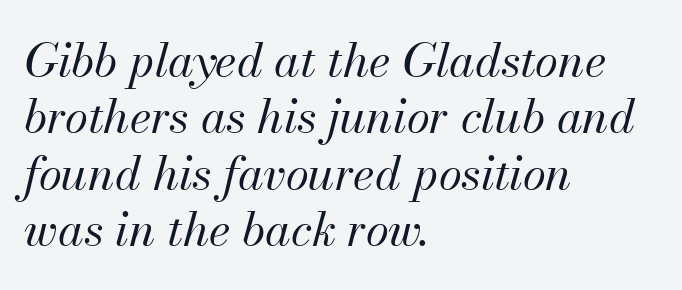
The image shows 47 px regular-weight type, italic (leaning right); set left-aligned, line spacing 1.2x, normal letter spacing, not underlined; medium stroke contrast and a small x-height.
